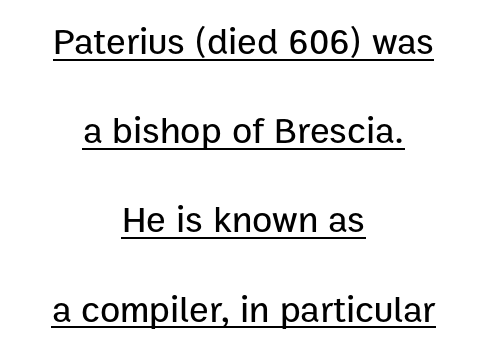
{"serif": "no", "italic": "no", "width": "normal", "stroke_contrast": "low", "x_height": "medium", "monospaced": "no", "underline": "yes", "align": "center", "line_spacing": "loose", "line_spacing_ratio": 2.41, "letter_spacing": "normal", "letter_spacing_em": 0.0, "glyph_px": 37}
